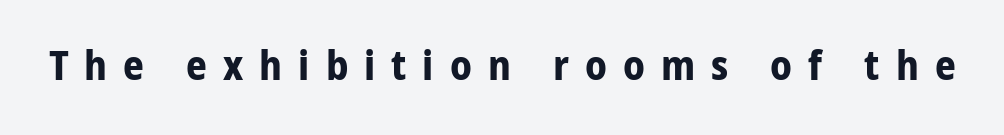
No italicization has been applied; the sample stays upright. Do the characters align in a grid? No, the font is proportional. Check under the words: just untouched page. The gaps between neighbouring characters are conspicuously large. Each letter's strokes conclude bluntly, with no projecting serifs.
